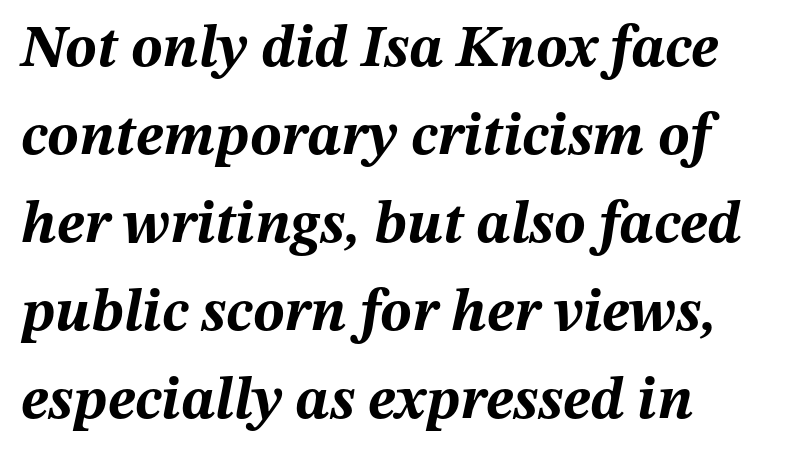
{"italic": "yes", "lean": "right", "slant_degrees": 12, "bold": "yes", "weight": "bold", "width": "normal", "stroke_contrast": "medium", "x_height": "medium", "monospaced": "no", "underline": "no", "align": "left", "line_spacing": "normal", "line_spacing_ratio": 1.49, "letter_spacing": "normal", "letter_spacing_em": 0.0, "glyph_px": 59}
